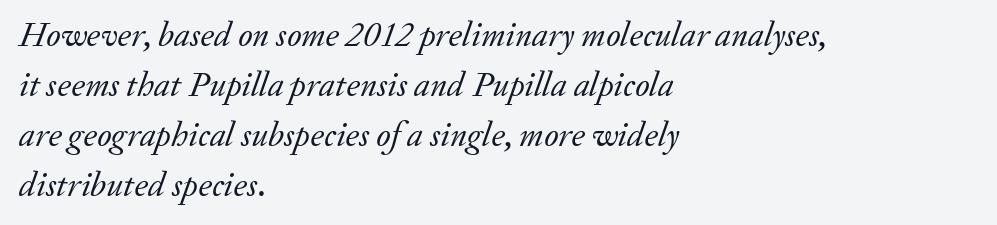
These lines stack with their left ends in a neat column. Ink coverage per letter is moderate at most. You could call the tracking neutral — neither tight nor loose. Check under the words: just untouched page. The face used here is proportionally spaced, like ordinary book or web type.
